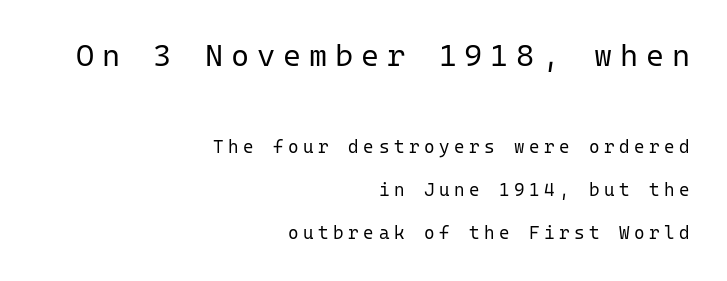
The image shows 31 px regular-weight sans-serif type, upright, monospaced; set right-aligned, loose line spacing (2.39x), unusually wide letter spacing (+0.25 em), not underlined; the first (top) block is 1.72x larger; low stroke contrast and a medium x-height.
